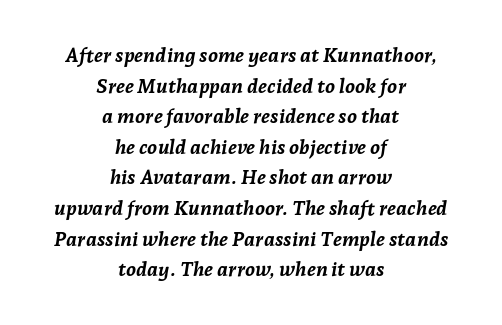
Q: Is the text bold? A: Yes.
Q: Is the text italic (slanted)? A: Yes, it leans right by about 7 degrees.
Q: Is the text underlined? A: No.
Q: How is the paragraph aligned? A: Centered.
Q: Is the spacing between letters normal or unusually wide? A: Normal.
Q: Is the spacing between lines tight, normal or loose? A: Normal.
